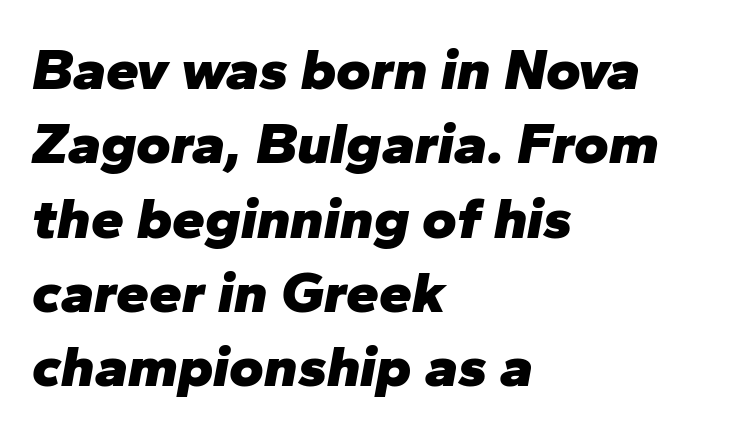
The image shows 59 px heavy type, italic (leaning right); set left-aligned, normal line spacing (1.26x), normal letter spacing, not underlined; low stroke contrast and a medium x-height.
